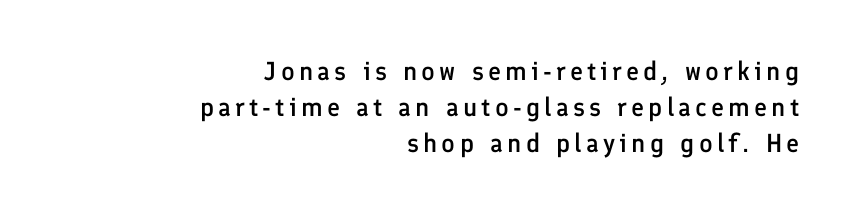
Q: Is the text bold? A: Semi-bold.
Q: Is the text italic (slanted)? A: No, it is upright.
Q: Is the text underlined? A: No.
Q: How is the paragraph aligned? A: Right-aligned.
Q: Is the spacing between lines tight, normal or loose? A: Normal.
